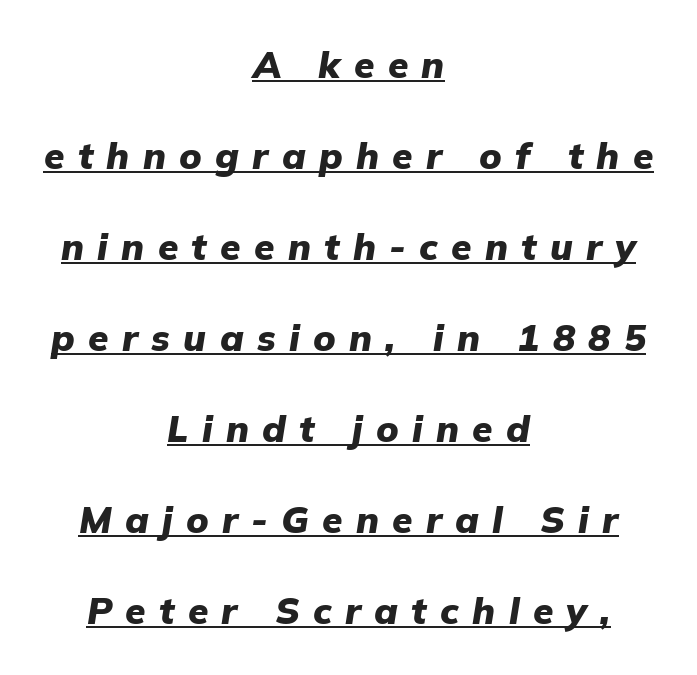
{"italic": "yes", "lean": "right", "slant_degrees": 9, "bold": "yes", "weight": "heavy", "width": "normal", "stroke_contrast": "low", "x_height": "medium", "monospaced": "no", "underline": "yes", "align": "center", "line_spacing": "loose", "line_spacing_ratio": 2.46, "letter_spacing": "wide", "letter_spacing_em": 0.36, "glyph_px": 37}
